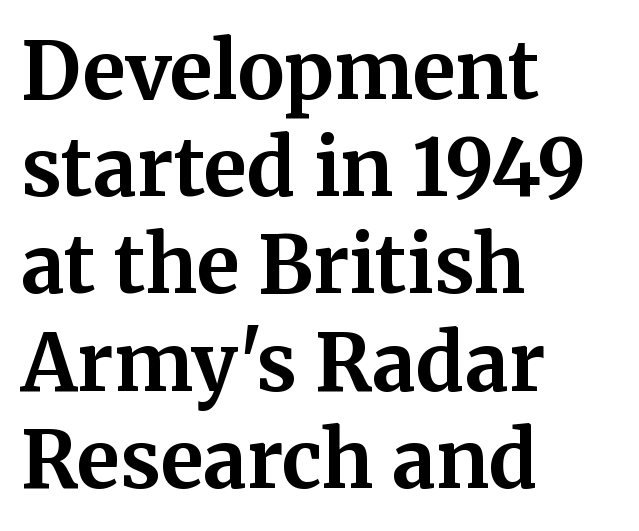
{"serif": "yes", "italic": "no", "bold": "yes", "weight": "bold", "width": "normal", "stroke_contrast": "medium", "x_height": "medium", "monospaced": "no", "underline": "no", "align": "left", "line_spacing_ratio": 1.23, "letter_spacing": "normal", "letter_spacing_em": 0.0, "glyph_px": 79}
